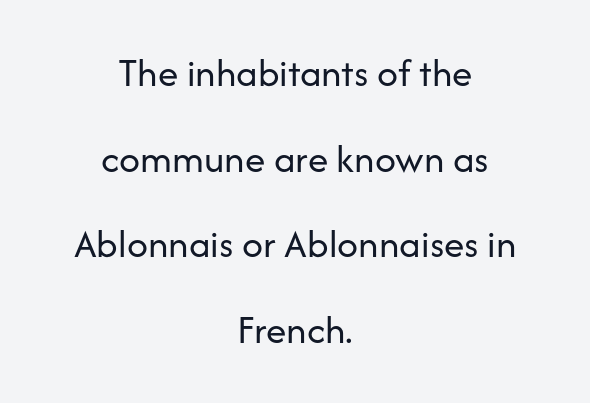
A light-to-regular cut is what we see here. The designer dialed line spacing up above the default. Honestly, the letter spacing is just normal — you wouldn't notice it. The rendering positions every line midway between the sides. Honestly, there is no underline to notice here at all.
